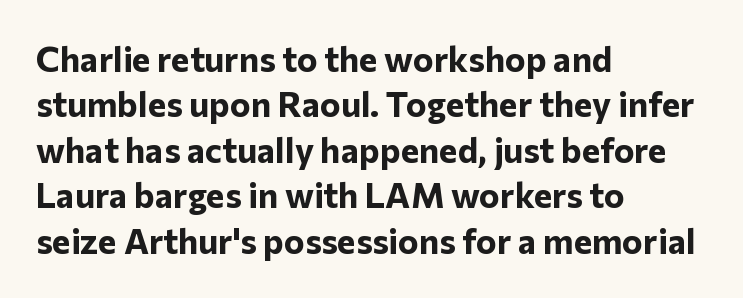
Bare-footed words on every line. The designer left line spacing at the default. Each word holds together tightly as a unit, with standard inter-letter gaps. Is there any slant? The stems are plumb. Here the designer chose a conventional face with non-uniform glyph widths.
